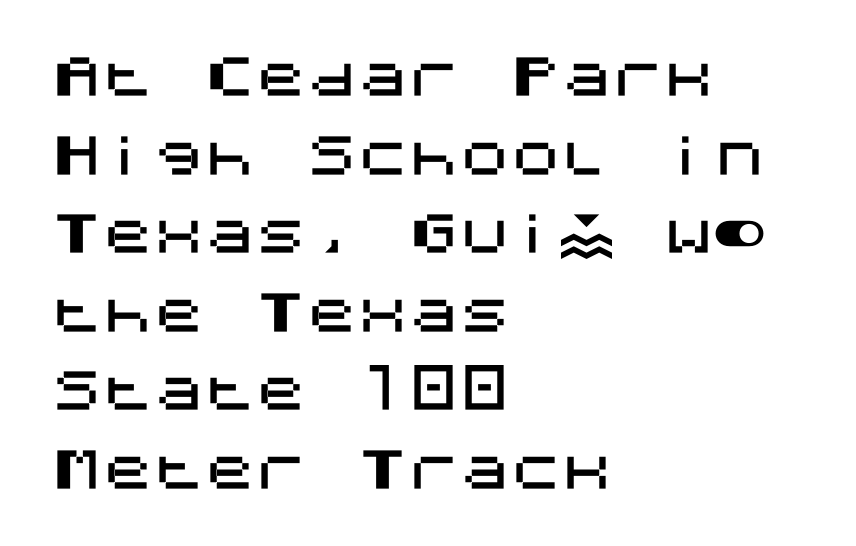
Q: Is the text italic (slanted)? A: No, it is upright.
Q: Is the typeface a serif or a sans-serif typeface? A: Sans-serif.
Q: Is the text underlined? A: No.
Q: How is the paragraph aligned? A: Left-aligned.
Q: Is the spacing between letters normal or unusually wide? A: Normal.
Q: Is the spacing between lines tight, normal or loose? A: Normal.
Q: Width (condensed, normal, or wide)? A: Normal.
Q: Stroke contrast? A: Medium.
Q: x-height? A: Large.
